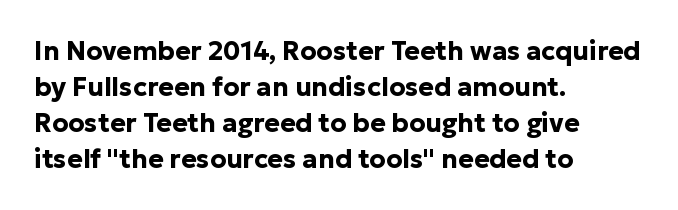
{"italic": "no", "bold": "yes", "underline": "no", "align": "left", "line_spacing": "normal", "line_spacing_ratio": 1.38, "letter_spacing": "normal", "letter_spacing_em": 0.0, "glyph_px": 26}
